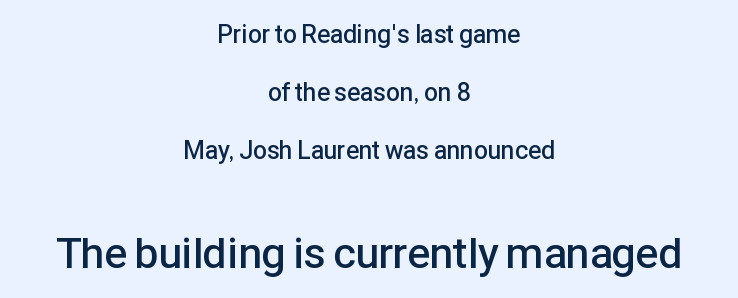
Q: Is the text bold? A: Semi-bold.
Q: Is the text italic (slanted)? A: No, it is upright.
Q: Is the typeface a serif or a sans-serif typeface? A: Sans-serif.
Q: Is the text underlined? A: No.
Q: How is the paragraph aligned? A: Centered.
Q: Is the spacing between letters normal or unusually wide? A: Normal.
Q: Is the spacing between lines tight, normal or loose? A: Loose.
Q: Which block of text is set in a larger size, the first (top) or the second (bottom)? A: The second (bottom) one.
Q: Width (condensed, normal, or wide)? A: Normal.
Q: Stroke contrast? A: Low.
Q: x-height? A: Medium.
Q: Monospaced? A: No.
